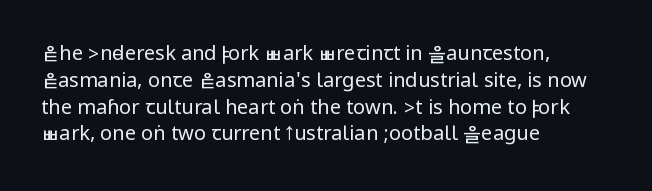
The image shows 20 px text type, upright; set left-aligned, normal line spacing (1.34x), normal letter spacing, not underlined.
